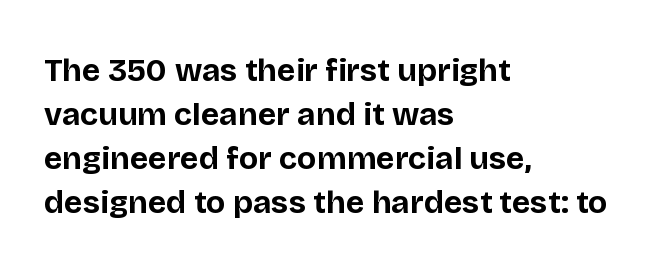
What stands out about the letter spacing? Nothing — it is the standard amount. The typesetter chose a ragged-right arrangement here. Think of a printed novel: that variable character pitch is what you see here. Stroke terminals: plain, sans-serif.
